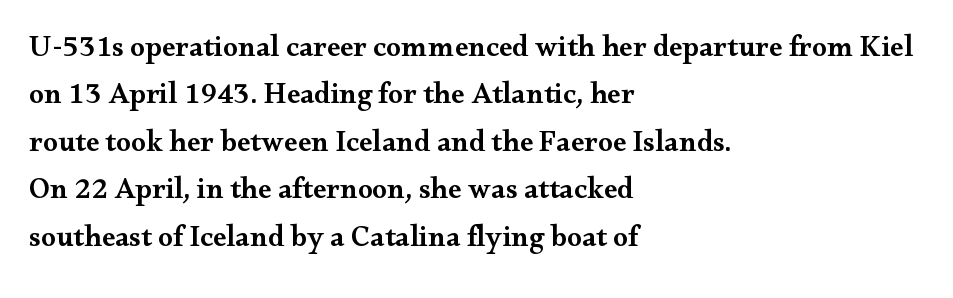
The image shows 30 px semibold, wide serif type, upright; set left-aligned, normal line spacing (1.58x), normal letter spacing, not underlined; medium stroke contrast and a small x-height.
